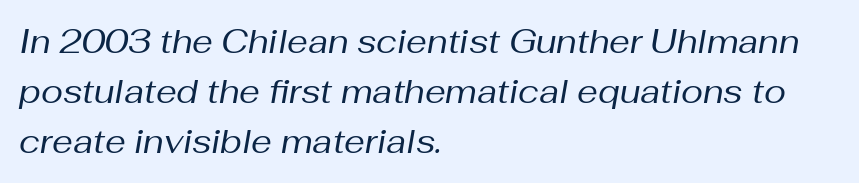
Q: Is the text bold? A: No.
Q: Is the text italic (slanted)? A: Yes, it leans right by about 10 degrees.
Q: Is the text underlined? A: No.
Q: How is the paragraph aligned? A: Left-aligned.
Q: Is the spacing between letters normal or unusually wide? A: Normal.
Q: Is the spacing between lines tight, normal or loose? A: Normal.
Q: Width (condensed, normal, or wide)? A: Normal.
Q: Stroke contrast? A: Medium.
Q: x-height? A: Medium.
Q: Monospaced? A: No.
